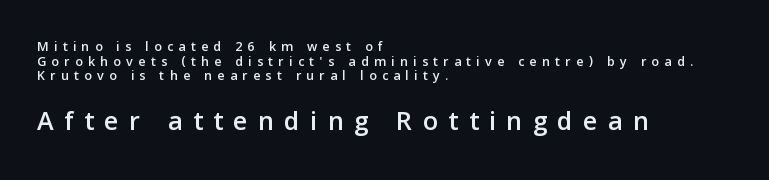
{"serif": "no", "italic": "no", "width": "normal", "stroke_contrast": "low", "x_height": "medium", "monospaced": "no", "underline": "no", "align": "left", "line_spacing": "tight", "line_spacing_ratio": 1.05, "letter_spacing": "wide", "letter_spacing_em": 0.37, "larger_block": "second", "size_ratio": 2.0, "glyph_px": 28}
